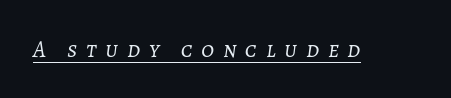
The image shows 23 px text type, italic (leaning right); set unusually wide letter spacing (+0.38 em), underlined.
